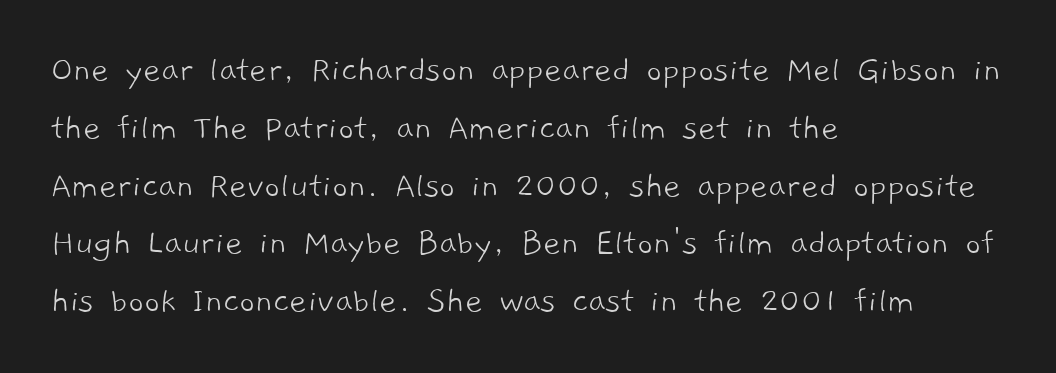
{"serif": "no", "bold": "no", "weight": "light", "width": "normal", "stroke_contrast": "low", "x_height": "medium", "monospaced": "no", "underline": "no", "align": "left", "line_spacing": "normal", "line_spacing_ratio": 1.52, "letter_spacing": "normal", "letter_spacing_em": 0.0, "glyph_px": 38}
